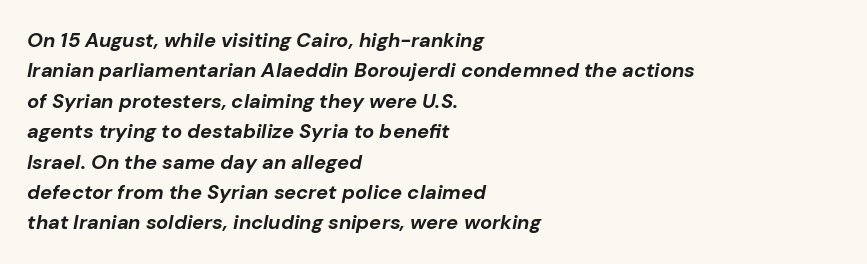
Q: Is the text bold? A: Yes.
Q: Is the text italic (slanted)? A: Yes, it leans right by about 10 degrees.
Q: Is the text underlined? A: No.
Q: How is the paragraph aligned? A: Left-aligned.
Q: Is the spacing between letters normal or unusually wide? A: Normal.
Q: Is the spacing between lines tight, normal or loose? A: Normal.
